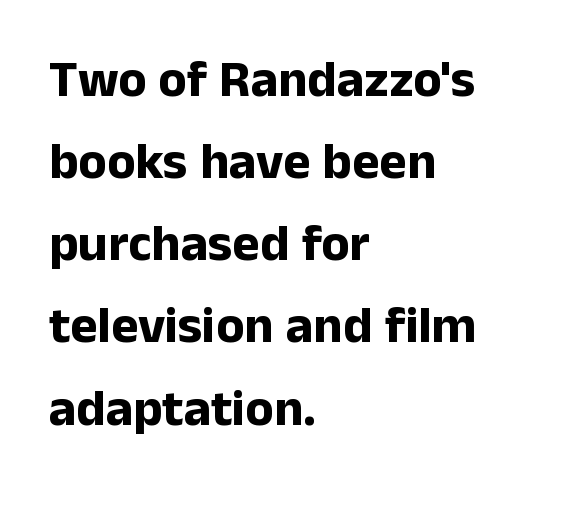
Q: Is the text bold? A: Yes.
Q: Is the text italic (slanted)? A: No, it is upright.
Q: Is the typeface a serif or a sans-serif typeface? A: Sans-serif.
Q: Is the text underlined? A: No.
Q: How is the paragraph aligned? A: Left-aligned.
Q: Is the spacing between letters normal or unusually wide? A: Normal.
Q: Is the spacing between lines tight, normal or loose? A: Normal.
Q: Width (condensed, normal, or wide)? A: Normal.
Q: Stroke contrast? A: Low.
Q: x-height? A: Medium.
Q: Monospaced? A: No.
